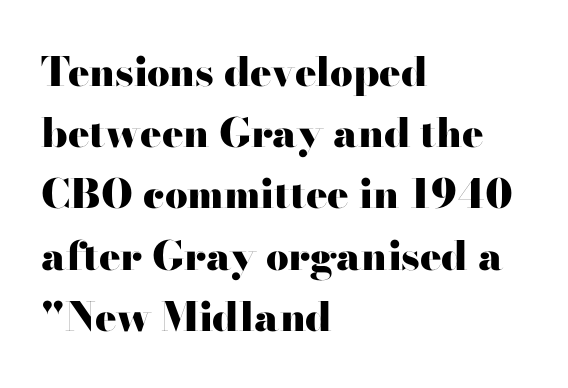
Q: Is the text bold? A: Yes.
Q: Is the text italic (slanted)? A: No, it is upright.
Q: Is the typeface a serif or a sans-serif typeface? A: Serif.
Q: Is the text underlined? A: No.
Q: How is the paragraph aligned? A: Left-aligned.
Q: Is the spacing between letters normal or unusually wide? A: Normal.
Q: Is the spacing between lines tight, normal or loose? A: Normal.
Q: Width (condensed, normal, or wide)? A: Wide.
Q: Stroke contrast? A: High.
Q: x-height? A: Small.
Q: Monospaced? A: No.
